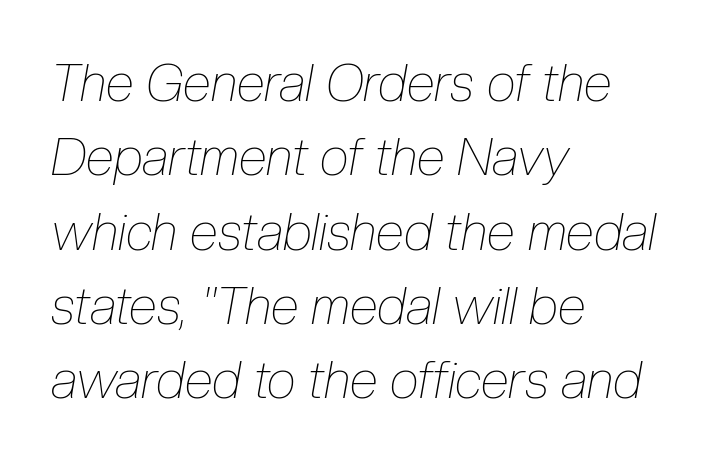
Unbolded letterforms with no extra heft. The face used here is rendered with its standard letterfit. Underline: absent. If you drew a line through each stem, it would be angled. The text block is weighted toward the left margin, trailing off unevenly rightward. Does the leading feel generous? No, just average.
